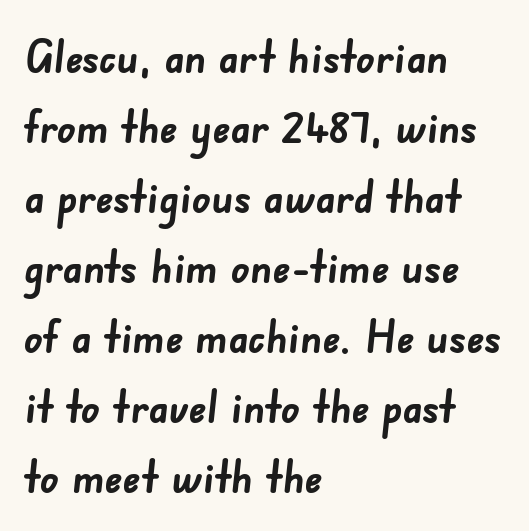
The image shows 46 px semibold sans-serif type; set left-aligned, normal line spacing (1.52x), normal letter spacing, not underlined; low stroke contrast and a small x-height.
